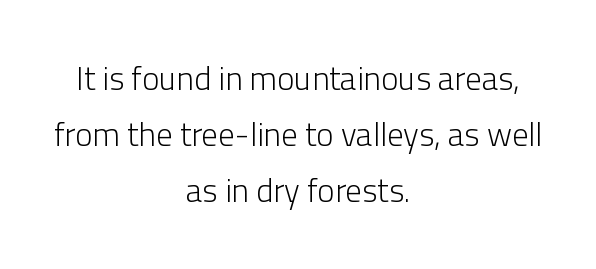
{"serif": "no", "italic": "no", "bold": "no", "weight": "light", "width": "normal", "stroke_contrast": "low", "x_height": "medium", "monospaced": "no", "underline": "no", "align": "center", "line_spacing": "normal", "line_spacing_ratio": 1.7, "letter_spacing": "normal", "letter_spacing_em": 0.0, "glyph_px": 33}
